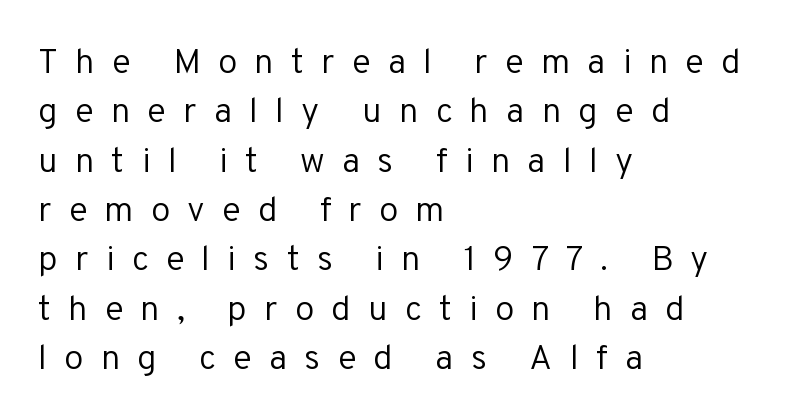
The image shows 35 px regular-weight sans-serif type, upright; set left-aligned, normal line spacing (1.41x), unusually wide letter spacing (+0.49 em), not underlined; low stroke contrast and a medium x-height.
